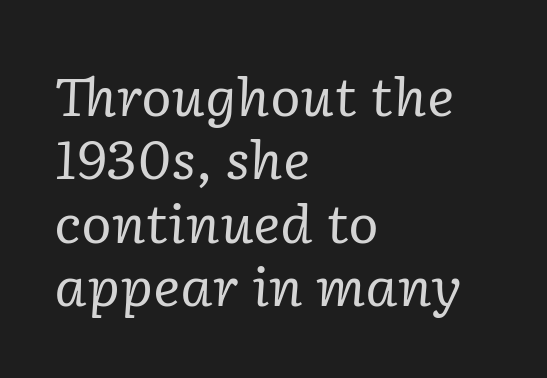
The image shows 52 px regular-weight serif type, italic (leaning right); set left-aligned, line spacing 1.22x, normal letter spacing, not underlined; low stroke contrast and a medium x-height.
